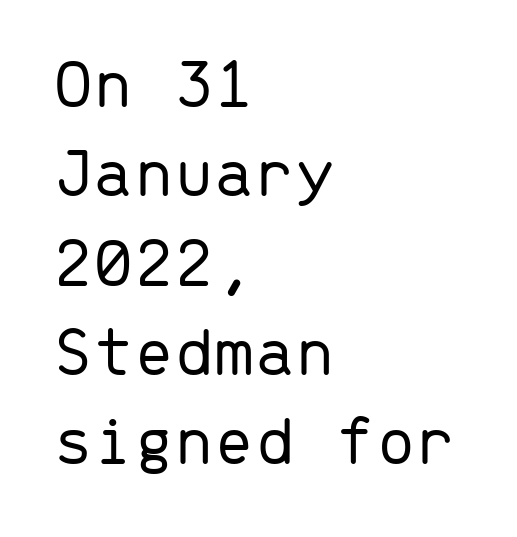
The image shows 72 px light sans-serif type, upright, monospaced; set left-aligned, line spacing 1.24x, normal letter spacing, not underlined; low stroke contrast and a medium x-height.
